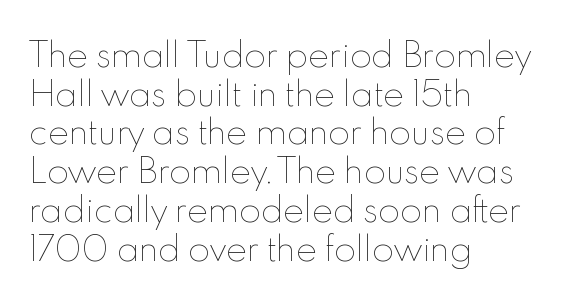
{"italic": "no", "bold": "no", "weight": "thin", "width": "normal", "x_height": "small", "monospaced": "no", "underline": "no", "align": "left", "line_spacing_ratio": 1.21, "letter_spacing": "normal", "letter_spacing_em": 0.0, "glyph_px": 32}
